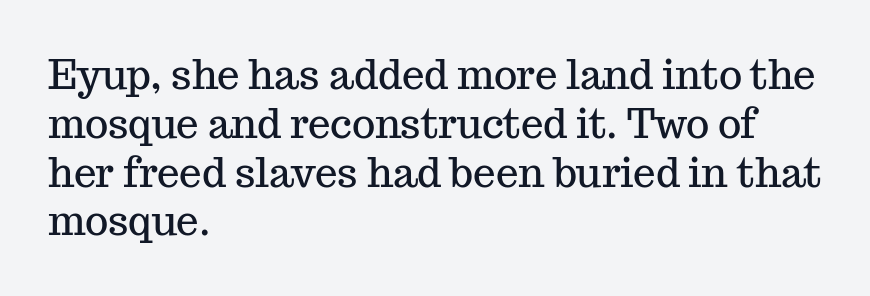
Where is the straight margin? On the left. The zone under the glyphs is completely vacant. Nothing unusual about the tracking: characters are spaced as the font intends. These lines are rendered in a variable-pitch font.
